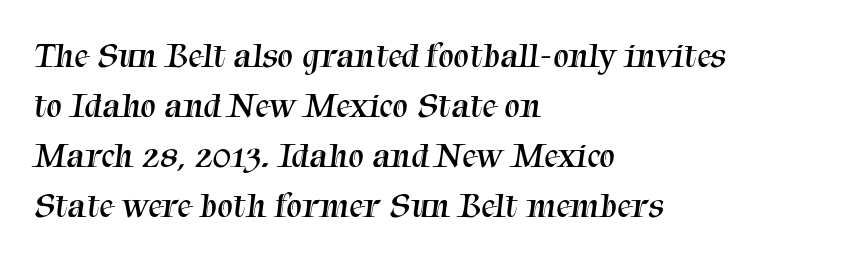
Serifs: yes, visible at the terminals of the letterforms. Do the characters align in a grid? No, the font is proportional. Heaviness? Minimal to ordinary, like unemphasized prose. These lines sit exactly where default settings would place them. This rendering features lettering with no underline. Default kerning and tracking; the words read as compact shapes.
